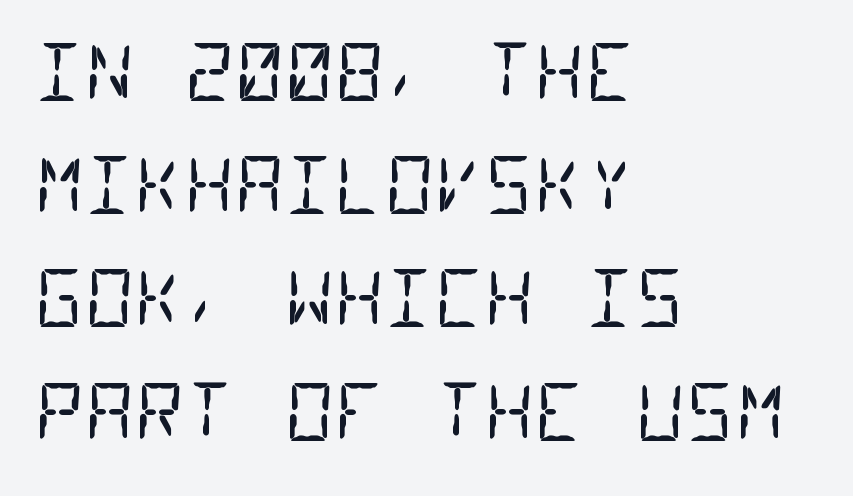
Honestly, the row spacing looks completely unremarkable. Do the characters align in a grid? Yes, the font is monospaced. This sample uses a sans-serif face. The letterforms sit at book weight or below. The words here are not underlined.
